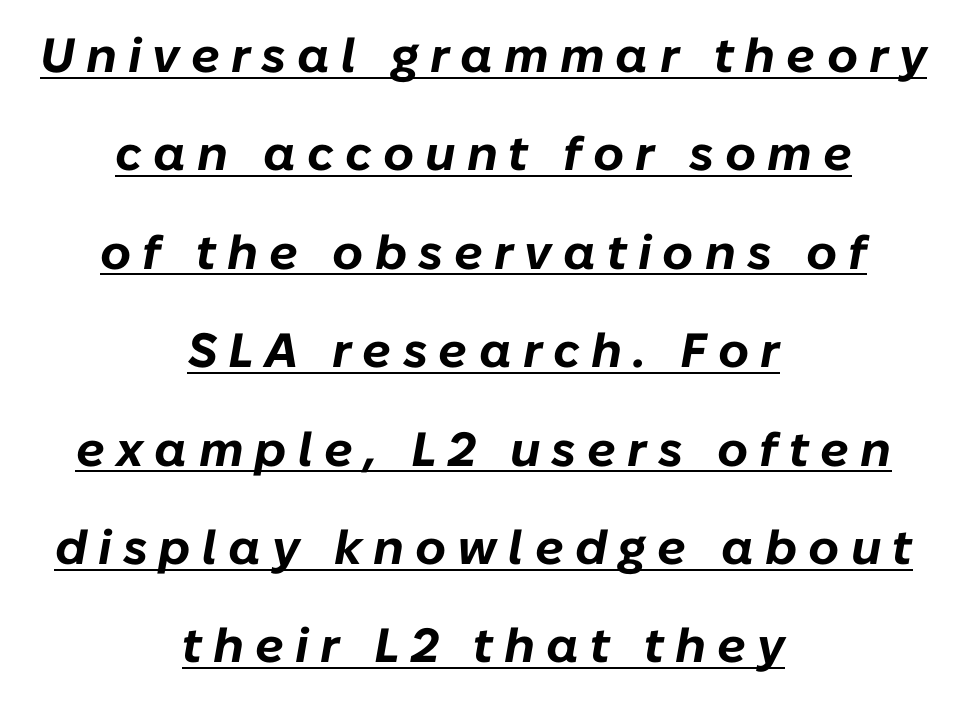
Between one letter and the next there's a generous, obvious gap. One-word summary of the alignment: center. Horizontal bands of white between lines are thick stripes. Underline: present. Emphasis-style slanted type is in use. Chunky letters — that's bold for sure.
